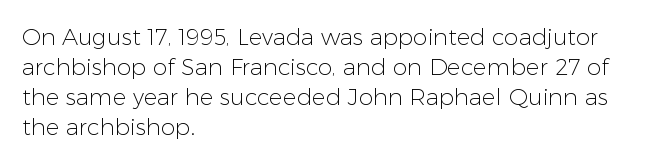
The image shows 23 px text type, upright; set left-aligned, normal line spacing (1.31x), normal letter spacing, not underlined.
